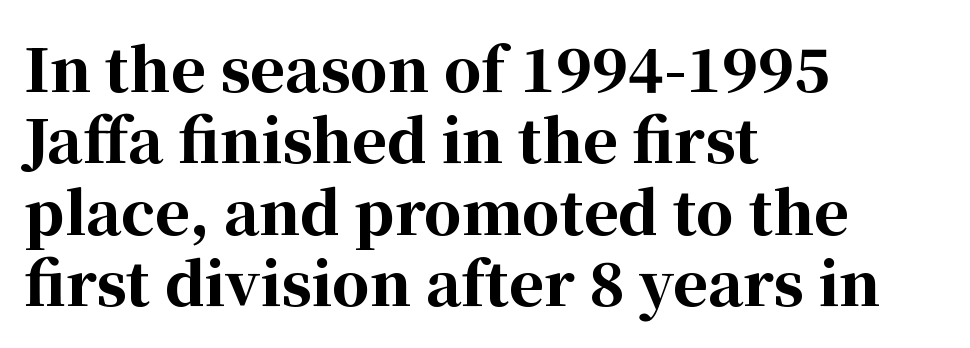
The image shows 59 px bold serif type, upright; set left-aligned, line spacing 1.21x, normal letter spacing, not underlined; high stroke contrast and a medium x-height.
